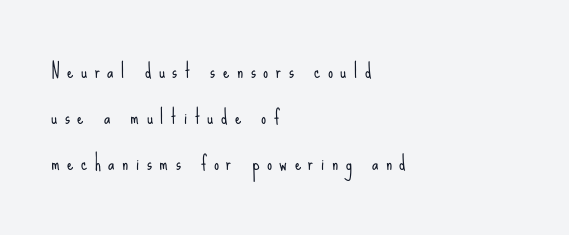
The image shows 20 px text type, upright; set left-aligned, loose line spacing (2.31x), unusually wide letter spacing (+0.38 em), not underlined.
